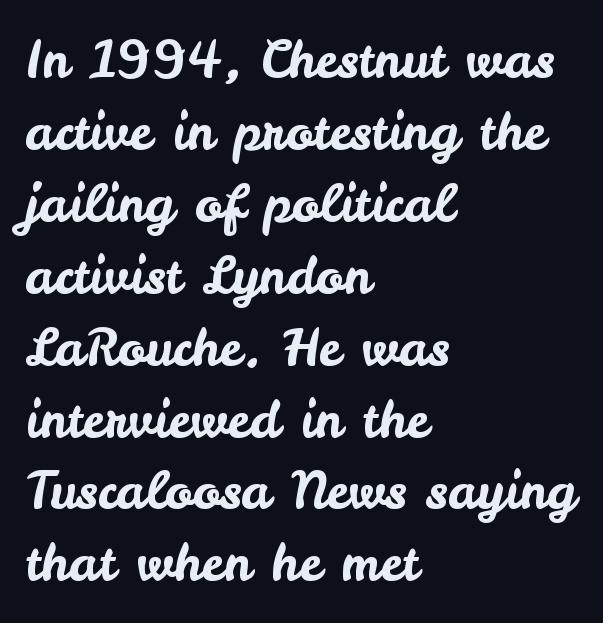
The image shows 51 px sans-serif type; set left-aligned, normal line spacing (1.41x), normal letter spacing, not underlined; low stroke contrast and a small x-height.
